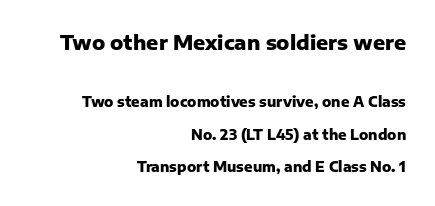
Descenders are the only things crossing below the line. Tall strokes in this sample are plumb rather than angled. These lines carry a lot of weight — the face is fully bold. The vertical gap from one line to the next is large.
